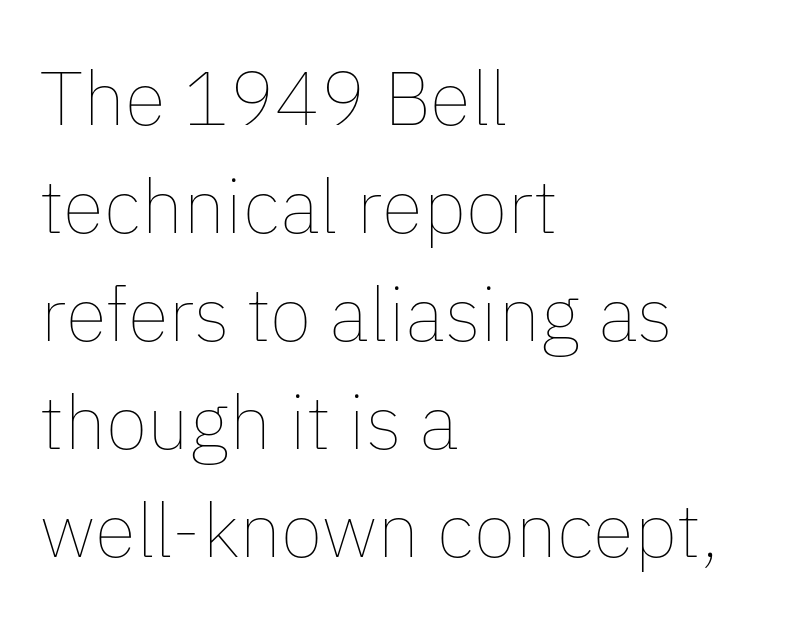
The image shows 76 px thin type, upright; set left-aligned, normal line spacing (1.42x), normal letter spacing, not underlined; low stroke contrast and a medium x-height.
